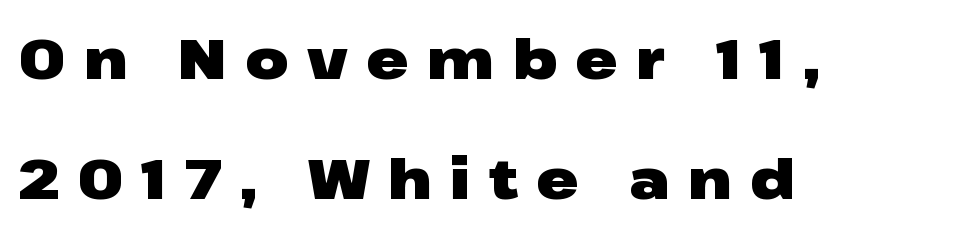
{"serif": "no", "italic": "no", "bold": "yes", "weight": "heavy", "width": "wide", "stroke_contrast": "low", "x_height": "medium", "monospaced": "no", "underline": "no", "align": "left", "line_spacing": "loose", "line_spacing_ratio": 2.15, "letter_spacing": "wide", "letter_spacing_em": 0.33, "glyph_px": 56}
